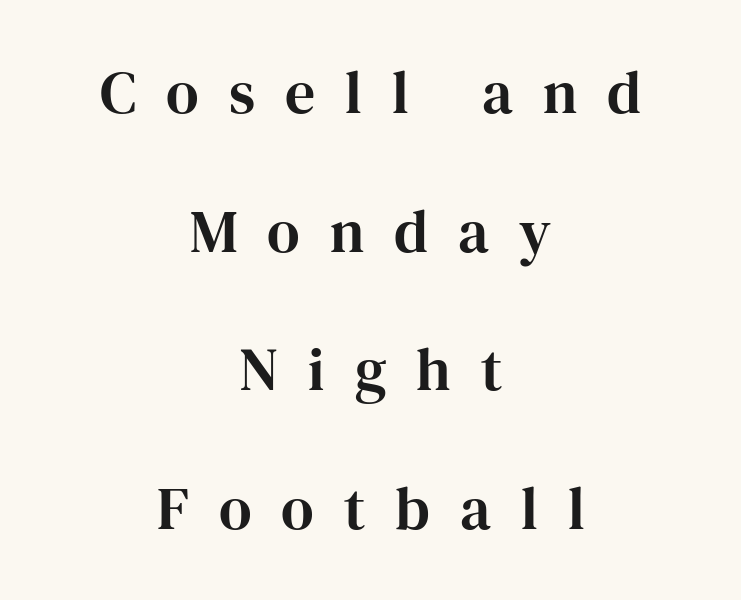
The type family on display is of the serif kind. Letter spacing: wide. No italicization has been applied; the sample stays upright. Leading is clearly above the norm, producing a sparse column. Check under the words: just untouched page.
